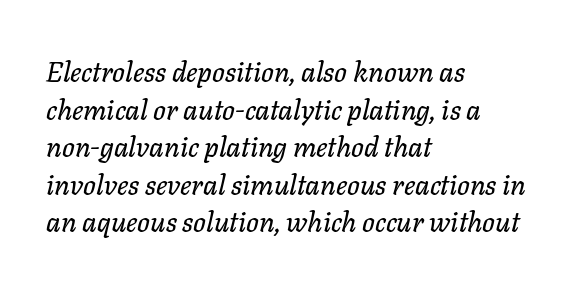
The lines in this sample share a left origin and differ only in where they stop. The tracking reads as untouched default to a designer's eye. Proportional: the letters do not fall into vertical columns. The lettering tilts uniformly, giving the passage an italic look.
